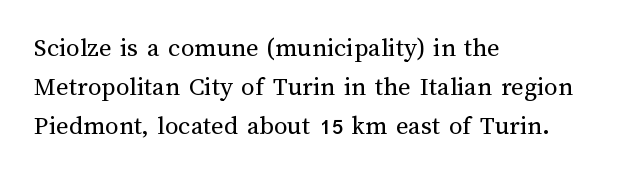
Q: Is the text bold? A: No.
Q: Is the text italic (slanted)? A: No, it is upright.
Q: Is the text underlined? A: No.
Q: How is the paragraph aligned? A: Left-aligned.
Q: Is the spacing between letters normal or unusually wide? A: Normal.
Q: Is the spacing between lines tight, normal or loose? A: Normal.
